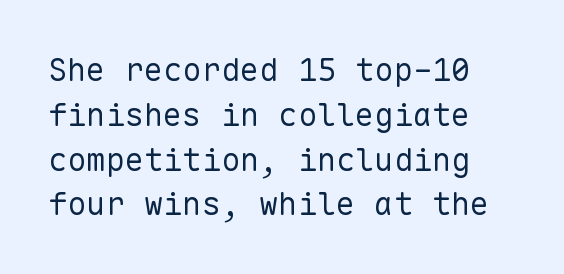
The image shows 32 px regular-weight sans-serif type, upright, monospaced; set normal line spacing (1.4x), normal letter spacing, not underlined; low stroke contrast and a medium x-height.
